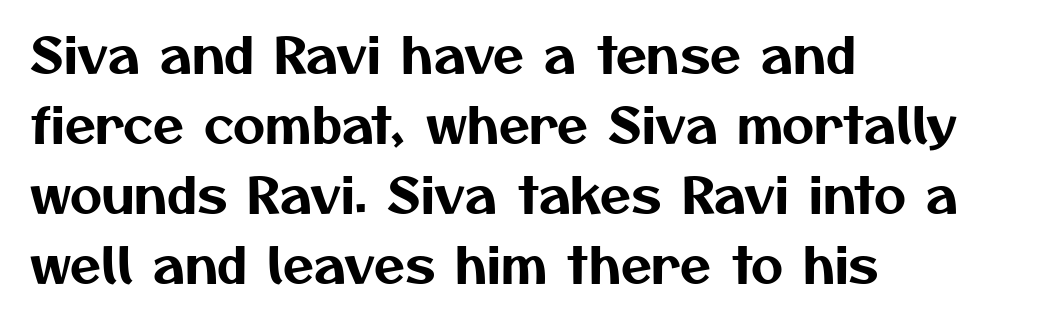
If you drew a ruler down the left edge, every line would touch it. The passage shown is typeset with a sans-serif family. The leading is moderate, giving the passage an even texture. Observe the ordinary spacing: letters are neighbours, not strangers. Just letters on the line, the space beneath them empty. Spacing verdict: proportional, widths tailored to each character.
